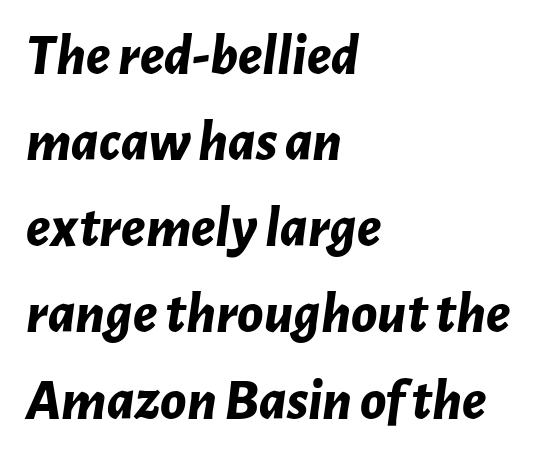
{"italic": "yes", "lean": "right", "slant_degrees": 7, "bold": "yes", "weight": "bold", "width": "normal", "stroke_contrast": "low", "x_height": "medium", "monospaced": "no", "underline": "no", "align": "left", "line_spacing": "normal", "line_spacing_ratio": 1.46, "letter_spacing": "normal", "letter_spacing_em": 0.0, "glyph_px": 59}
